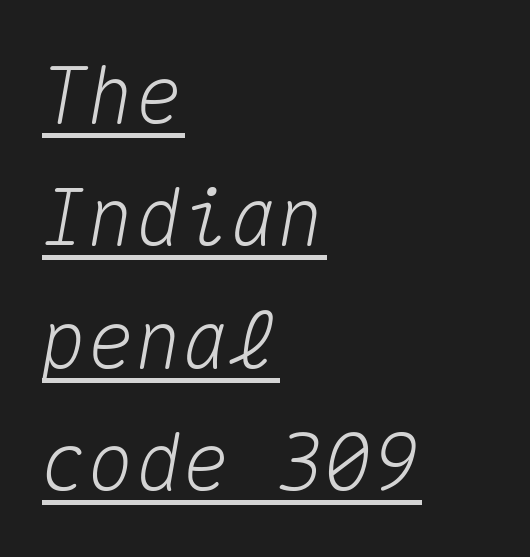
{"italic": "yes", "lean": "right", "slant_degrees": 10, "width": "normal", "stroke_contrast": "medium", "x_height": "medium", "monospaced": "yes", "underline": "yes", "align": "left", "line_spacing": "normal", "line_spacing_ratio": 1.55, "letter_spacing": "normal", "letter_spacing_em": 0.0, "glyph_px": 79}
